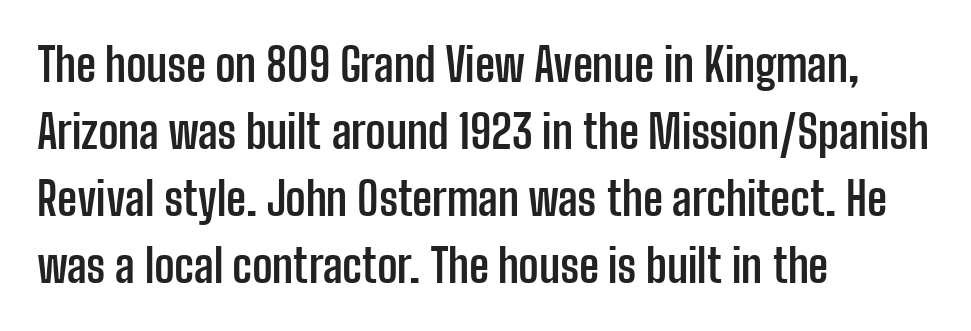
Q: Is the text bold? A: Yes.
Q: Is the text italic (slanted)? A: No, it is upright.
Q: Is the typeface a serif or a sans-serif typeface? A: Sans-serif.
Q: Is the text underlined? A: No.
Q: How is the paragraph aligned? A: Left-aligned.
Q: Is the spacing between letters normal or unusually wide? A: Normal.
Q: Is the spacing between lines tight, normal or loose? A: Normal.
Q: Width (condensed, normal, or wide)? A: Condensed.
Q: Stroke contrast? A: Low.
Q: x-height? A: Medium.
Q: Monospaced? A: No.
